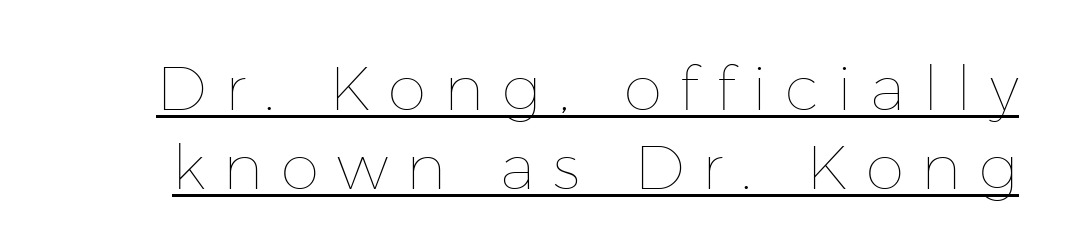
{"italic": "no", "bold": "no", "weight": "thin", "width": "normal", "stroke_contrast": "low", "x_height": "medium", "monospaced": "no", "underline": "yes", "line_spacing": "normal", "line_spacing_ratio": 1.27, "letter_spacing": "wide", "letter_spacing_em": 0.29, "glyph_px": 62}
